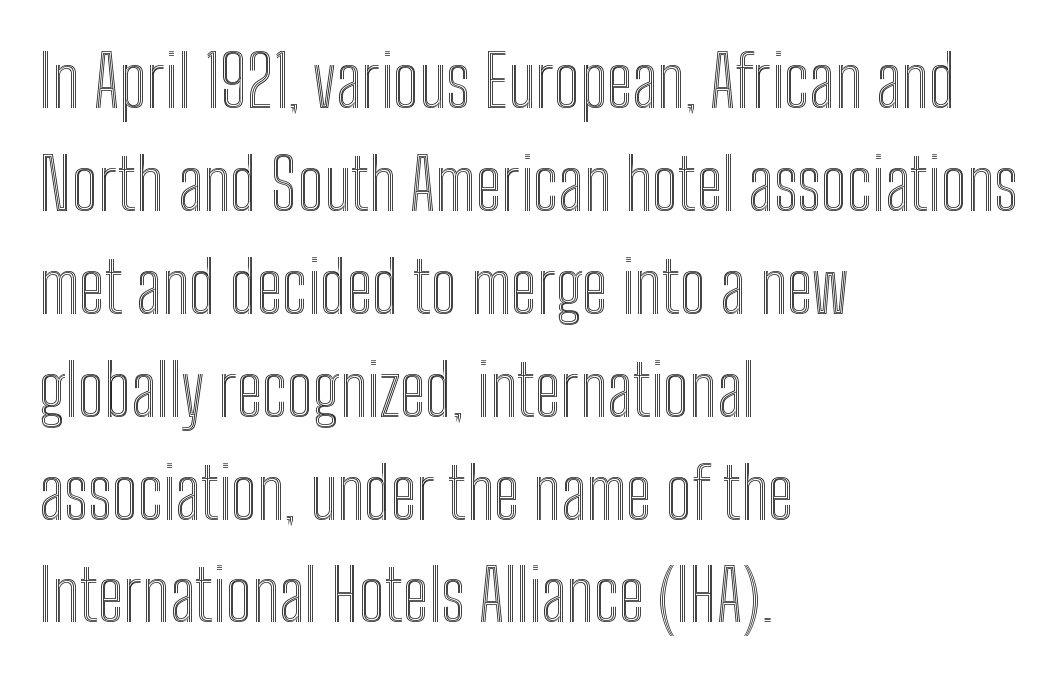
Q: Is the text italic (slanted)? A: No, it is upright.
Q: Is the text underlined? A: No.
Q: How is the paragraph aligned? A: Left-aligned.
Q: Is the spacing between letters normal or unusually wide? A: Normal.
Q: Is the spacing between lines tight, normal or loose? A: Normal.
Q: Width (condensed, normal, or wide)? A: Condensed.
Q: x-height? A: Medium.
Q: Monospaced? A: No.
